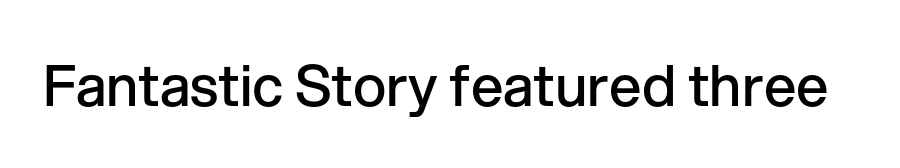
The image shows 57 px semibold sans-serif type, upright; set normal letter spacing, not underlined; low stroke contrast and a medium x-height.
